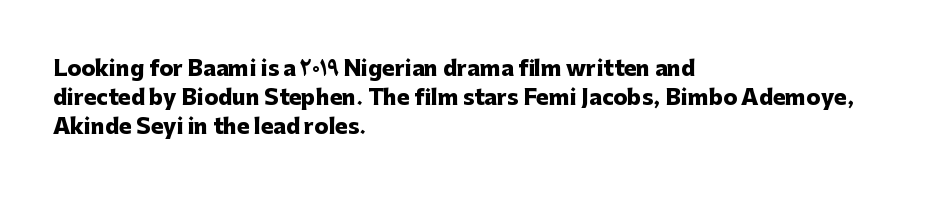
When letters stand straight like this, we call the style roman or upright. Line starts are locked; line ends wander. Quick note: underline off. Words appear dense and cohesive because spacing is normal. A normal amount of white space separates one row of letters from the next.
